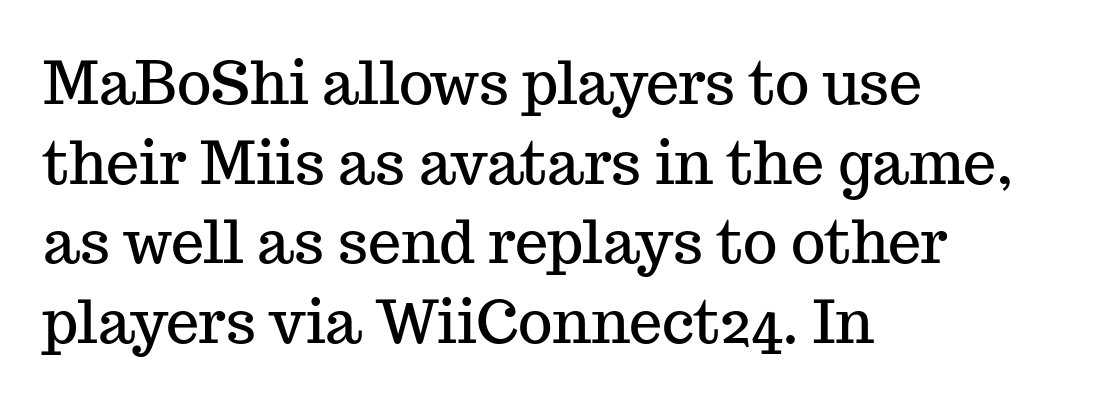
{"serif": "yes", "italic": "no", "width": "normal", "stroke_contrast": "medium", "x_height": "medium", "monospaced": "no", "underline": "no", "align": "left", "line_spacing": "normal", "line_spacing_ratio": 1.35, "letter_spacing": "normal", "letter_spacing_em": 0.0, "glyph_px": 59}
